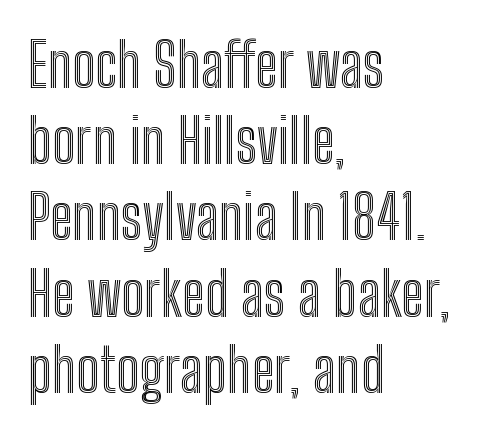
Q: Is the text italic (slanted)? A: No, it is upright.
Q: Is the text underlined? A: No.
Q: How is the paragraph aligned? A: Left-aligned.
Q: Is the spacing between letters normal or unusually wide? A: Normal.
Q: Is the spacing between lines tight, normal or loose? A: Normal.
Q: Width (condensed, normal, or wide)? A: Condensed.
Q: x-height? A: Medium.
Q: Monospaced? A: No.
